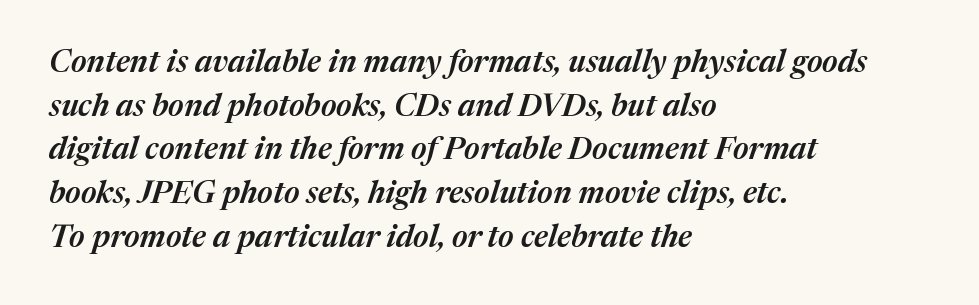
The image shows 31 px semibold type, italic (leaning right); set left-aligned, normal line spacing (1.41x), normal letter spacing, not underlined; medium stroke contrast and a medium x-height.
